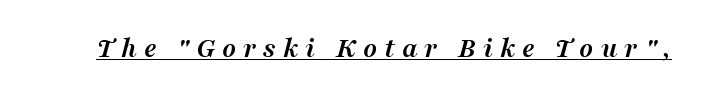
{"serif": "yes", "italic": "yes", "lean": "right", "slant_degrees": 16, "bold": "yes", "weight": "semibold", "width": "normal", "stroke_contrast": "medium", "x_height": "medium", "monospaced": "no", "underline": "yes", "letter_spacing": "wide", "letter_spacing_em": 0.24, "glyph_px": 29}
